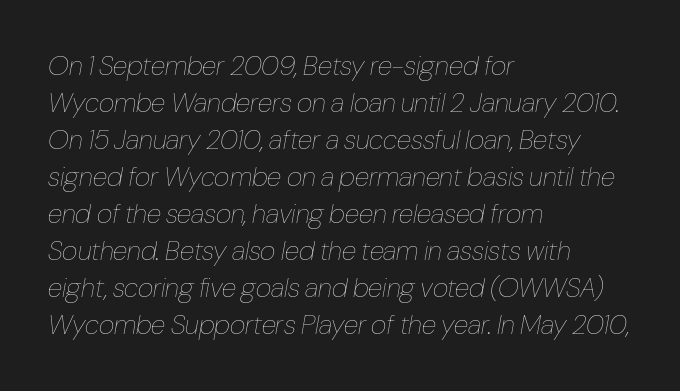
Q: Is the text bold? A: No.
Q: Is the text italic (slanted)? A: Yes, it leans right by about 10 degrees.
Q: Is the text underlined? A: No.
Q: How is the paragraph aligned? A: Left-aligned.
Q: Is the spacing between letters normal or unusually wide? A: Normal.
Q: Is the spacing between lines tight, normal or loose? A: Normal.
